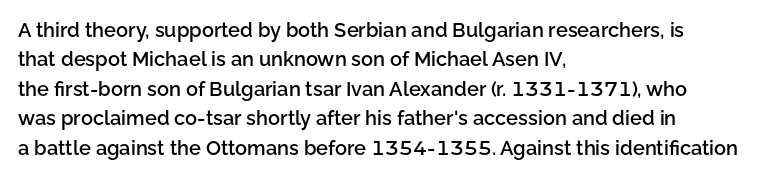
Q: Is the text bold? A: Semi-bold.
Q: Is the text italic (slanted)? A: No, it is upright.
Q: Is the text underlined? A: No.
Q: How is the paragraph aligned? A: Left-aligned.
Q: Is the spacing between letters normal or unusually wide? A: Normal.
Q: Is the spacing between lines tight, normal or loose? A: Normal.
